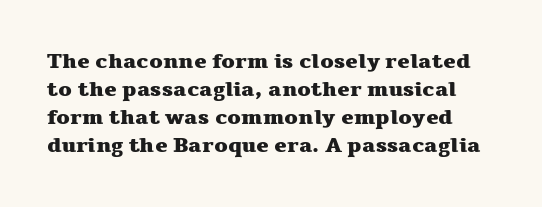
Q: Is the text bold? A: Yes.
Q: Is the text italic (slanted)? A: No, it is upright.
Q: Is the text underlined? A: No.
Q: Is the spacing between letters normal or unusually wide? A: Normal.
Q: Is the spacing between lines tight, normal or loose? A: Normal.
